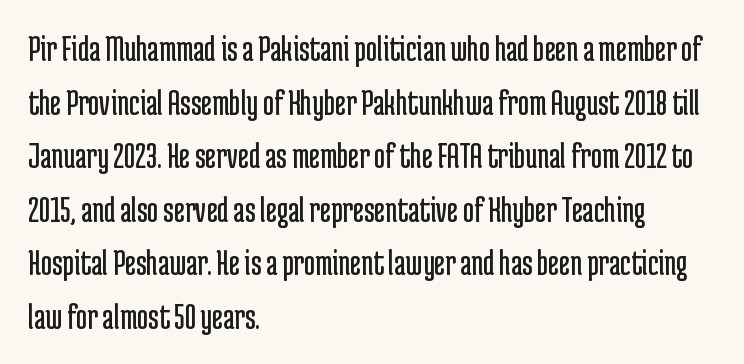
Q: Is the text bold? A: No.
Q: Is the text italic (slanted)? A: No, it is upright.
Q: Is the typeface a serif or a sans-serif typeface? A: Sans-serif.
Q: Is the text underlined? A: No.
Q: How is the paragraph aligned? A: Left-aligned.
Q: Is the spacing between letters normal or unusually wide? A: Normal.
Q: Is the spacing between lines tight, normal or loose? A: Normal.
Q: Width (condensed, normal, or wide)? A: Condensed.
Q: Stroke contrast? A: Low.
Q: x-height? A: Medium.
Q: Monospaced? A: No.
